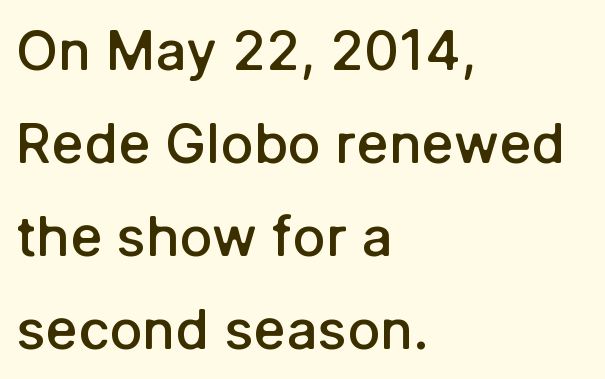
The image shows 55 px semibold sans-serif type, upright; set left-aligned, normal line spacing (1.69x), normal letter spacing, not underlined; low stroke contrast and a medium x-height.
